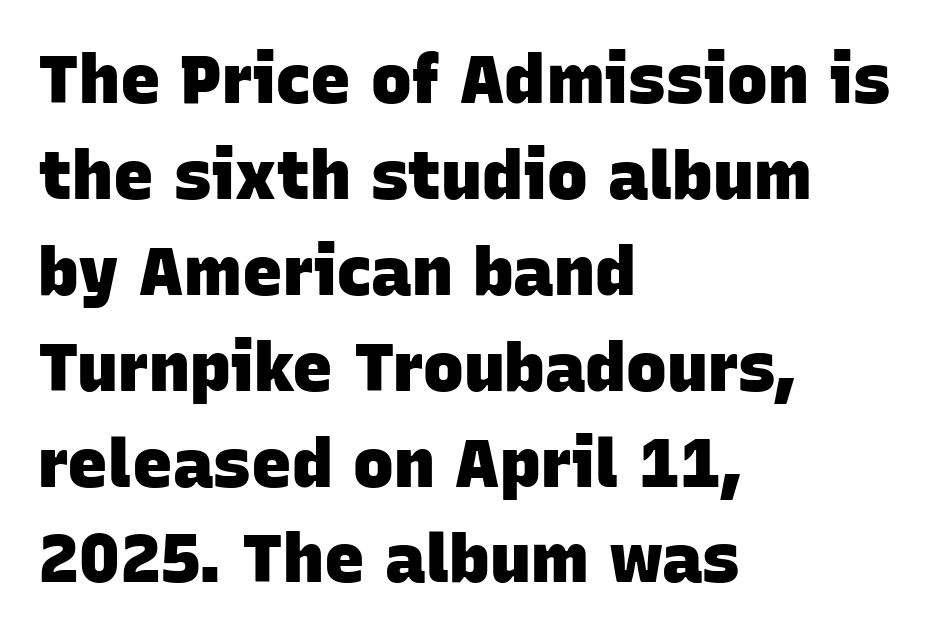
The image shows 68 px heavy sans-serif type; set left-aligned, normal line spacing (1.41x), normal letter spacing, not underlined; low stroke contrast and a large x-height.
